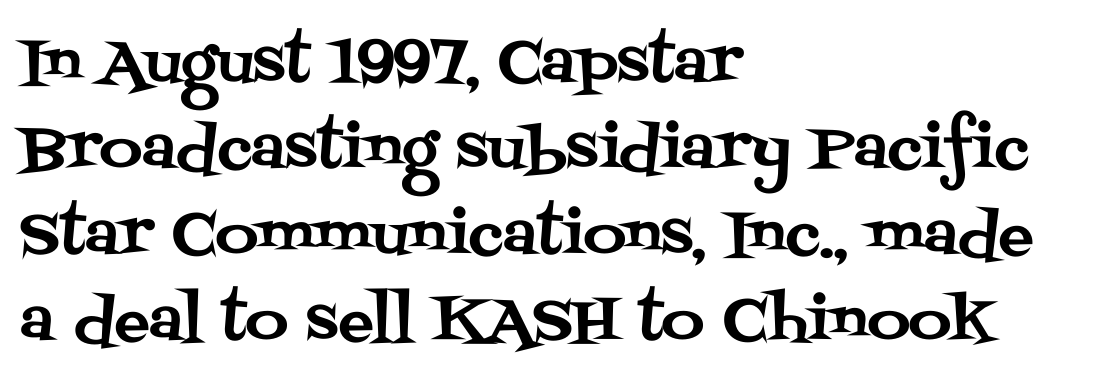
The passage shown is not underscored anywhere. Interline gaps are of average width in this sample. The font family rendered here belongs to the serif group. Teacher's note: observe the even left margin — that is flush-left alignment. Is this a fixed-width face? No — the glyphs have proportional, varying widths. This is roman type, the default non-slanted kind.
